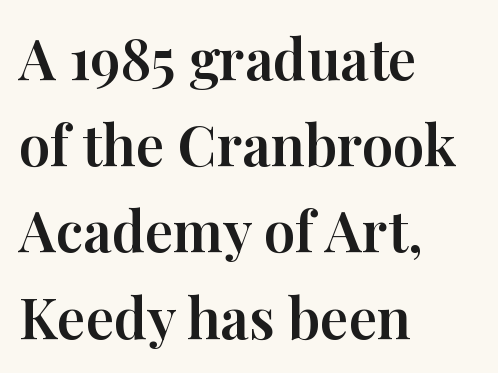
The image shows 56 px serif type, upright; set left-aligned, normal line spacing (1.54x), normal letter spacing, not underlined; high stroke contrast and a medium x-height.
